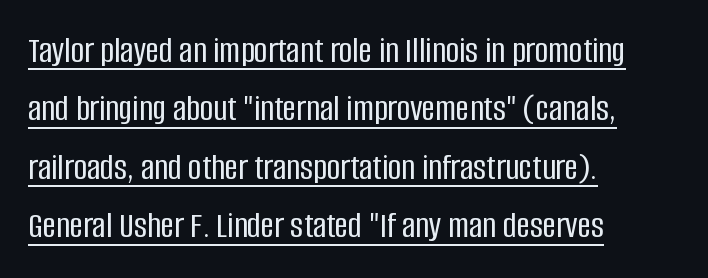
No feet cap the strokes, marking this as sans-serif type. The passage shown is typed in a proportional face where columns would drift. The rows are spaced the way most documents space them. A continuous stroke trails under the words, as in a hyperlink.
